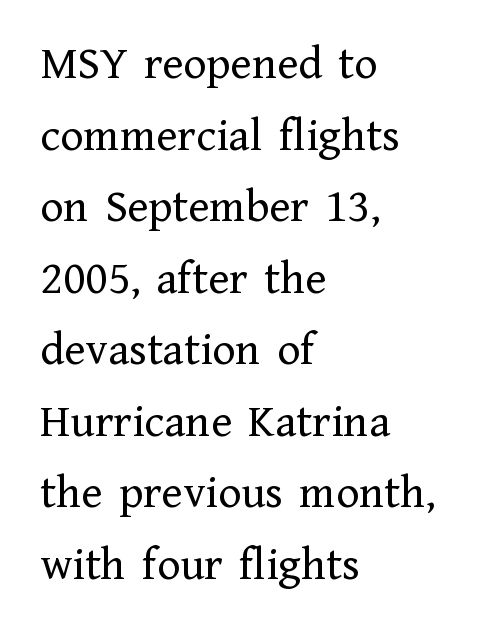
{"serif": "yes", "italic": "no", "bold": "no", "weight": "regular", "width": "normal", "stroke_contrast": "low", "x_height": "medium", "monospaced": "no", "underline": "no", "align": "left", "line_spacing": "normal", "line_spacing_ratio": 1.49, "letter_spacing": "normal", "letter_spacing_em": 0.0, "glyph_px": 48}
